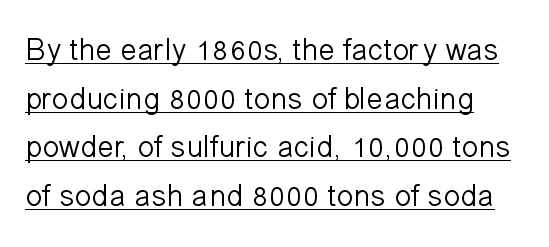
{"serif": "no", "italic": "no", "bold": "no", "weight": "light", "width": "normal", "stroke_contrast": "low", "x_height": "medium", "monospaced": "no", "underline": "yes", "align": "left", "line_spacing": "normal", "line_spacing_ratio": 1.57, "letter_spacing": "normal", "letter_spacing_em": 0.0, "glyph_px": 31}
